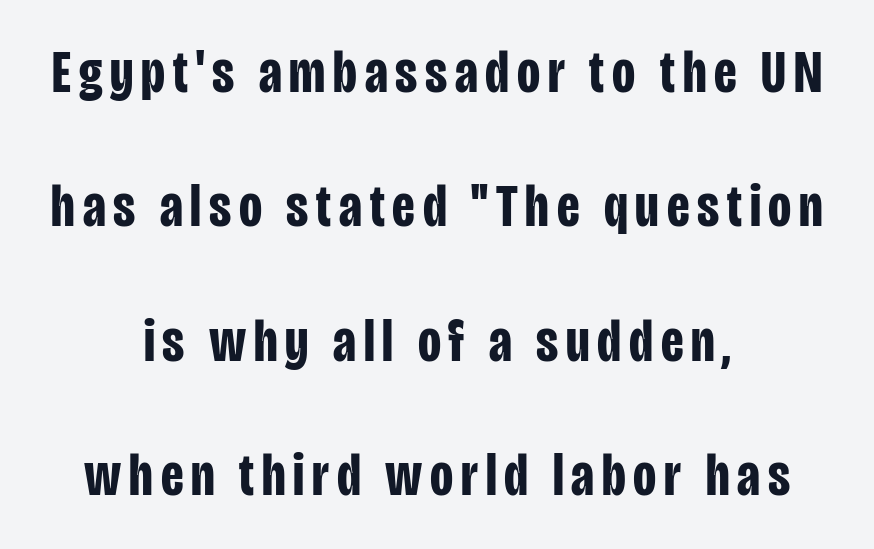
Q: Is the text bold? A: Yes.
Q: Is the text italic (slanted)? A: No, it is upright.
Q: Is the typeface a serif or a sans-serif typeface? A: Sans-serif.
Q: Is the text underlined? A: No.
Q: How is the paragraph aligned? A: Centered.
Q: Is the spacing between lines tight, normal or loose? A: Loose.
Q: Width (condensed, normal, or wide)? A: Condensed.
Q: Stroke contrast? A: Low.
Q: x-height? A: Large.
Q: Monospaced? A: No.
